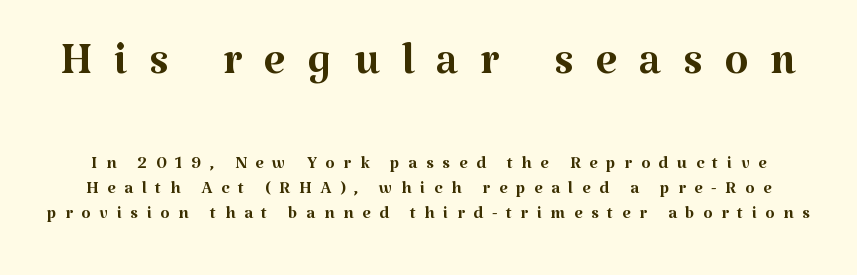
This is not heavy type; no bold has been used. Short note: letters widely spaced. The lettering holds an erect, upright posture throughout. Descenders hang freely into open space. Type style note: has serifs. Regarding leading, the lines here are crowded together.
